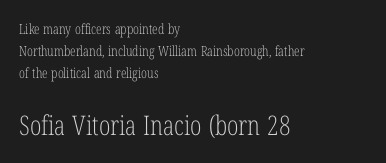
Q: Is the text bold? A: No.
Q: Is the text italic (slanted)? A: No, it is upright.
Q: Is the text underlined? A: No.
Q: How is the paragraph aligned? A: Left-aligned.
Q: Is the spacing between letters normal or unusually wide? A: Normal.
Q: Is the spacing between lines tight, normal or loose? A: Normal.
Q: Which block of text is set in a larger size, the first (top) or the second (bottom)? A: The second (bottom) one.
